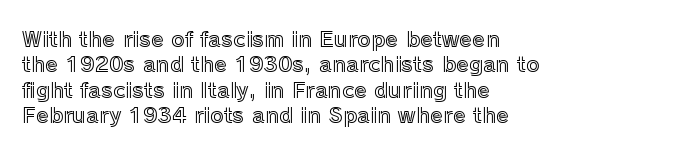
Short and long lines alike share a common starting point at left. Letters rest on an invisible, unmarked baseline. No extra tracking has been applied to these lines. Is there any slant? The stems are plumb.
